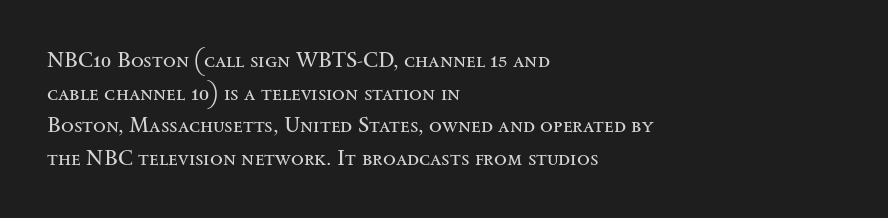
The axis of the letterforms is exactly vertical. Here the glyphs are tracked normally, forming tight word shapes. Descenders hang freely into open space. Line beginnings align vertically; line endings do not. The rows are spaced the way most documents space them.
